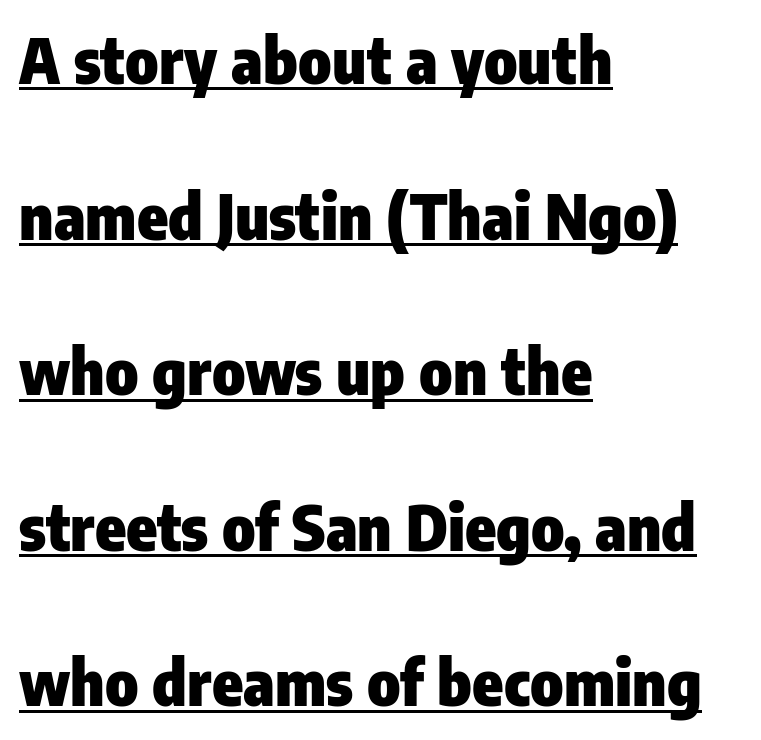
{"serif": "no", "italic": "no", "bold": "yes", "weight": "heavy", "width": "condensed", "stroke_contrast": "low", "x_height": "medium", "monospaced": "no", "underline": "yes", "align": "left", "line_spacing": "loose", "line_spacing_ratio": 2.47, "letter_spacing": "normal", "letter_spacing_em": 0.0, "glyph_px": 63}
